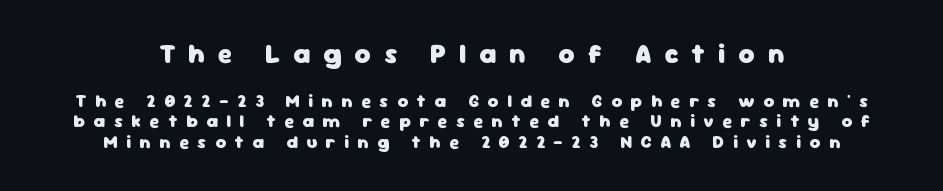
Q: Is the text bold? A: Yes.
Q: Is the text italic (slanted)? A: No, it is upright.
Q: Is the text underlined? A: No.
Q: How is the paragraph aligned? A: Centered.
Q: Is the spacing between letters normal or unusually wide? A: Unusually wide.
Q: Is the spacing between lines tight, normal or loose? A: Tight.
Q: Which block of text is set in a larger size, the first (top) or the second (bottom)? A: The first (top) one.
